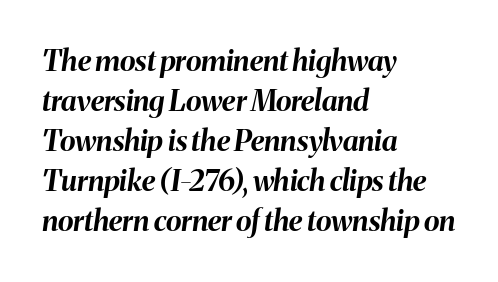
The rendering applies a slant to the glyphs. Leftover space on each line is placed entirely after the last word. Set as a true bold cut, around the 700 mark. Inter-character spacing is left at the font's built-in metrics. Any mark beneath the type? The region is blank. The passage shown is typed in a proportional face where columns would drift.
